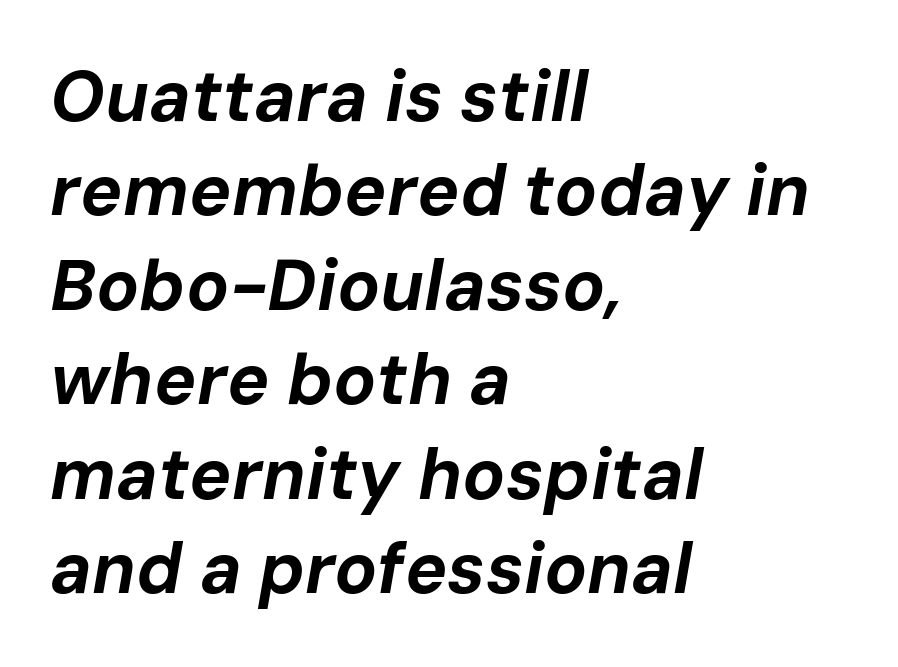
Q: Is the text bold? A: Yes.
Q: Is the text italic (slanted)? A: Yes, it leans right by about 10 degrees.
Q: Is the text underlined? A: No.
Q: How is the paragraph aligned? A: Left-aligned.
Q: Is the spacing between letters normal or unusually wide? A: Normal.
Q: Is the spacing between lines tight, normal or loose? A: Normal.
Q: Width (condensed, normal, or wide)? A: Normal.
Q: Stroke contrast? A: Low.
Q: x-height? A: Medium.
Q: Monospaced? A: No.
